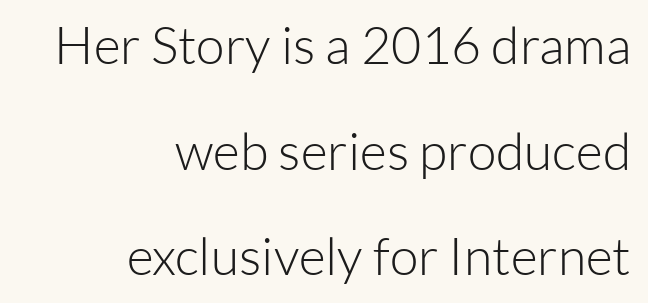
Spacing verdict: proportional, widths tailored to each character. Is the block centered? No — it sits flush against the right margin. The designer dialed line spacing up above the default. Style check: upright. The glyphs are unaccompanied by any horizontal stroke below them.
